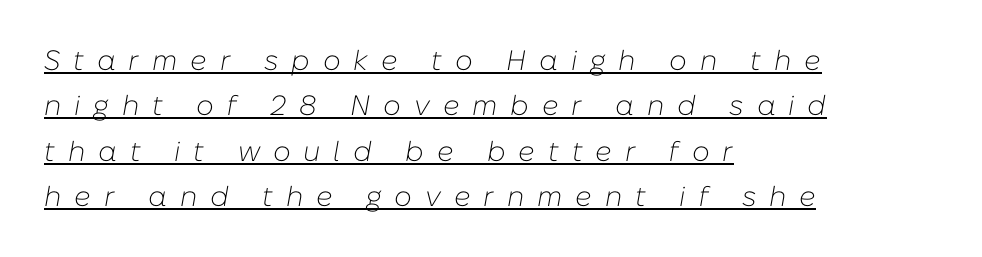
Does the lettering tilt? It does — this is italic. The strokes carry an ordinary text weight at most. One-word summary of the alignment: left. Honestly, the letter spacing is so wide it's the main thing you notice. Underline: present.
